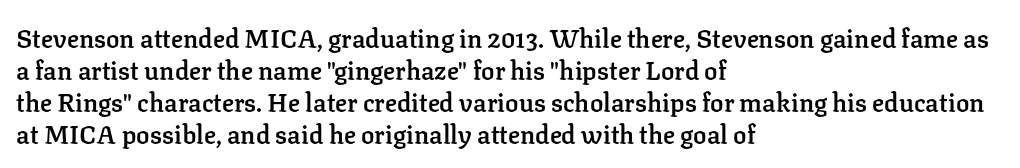
Q: Is the text bold? A: Semi-bold.
Q: Is the text italic (slanted)? A: No, it is upright.
Q: Is the text underlined? A: No.
Q: How is the paragraph aligned? A: Left-aligned.
Q: Is the spacing between letters normal or unusually wide? A: Normal.
Q: Is the spacing between lines tight, normal or loose? A: Normal.
